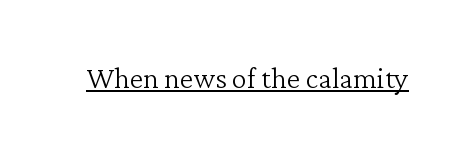
The image shows 38 px light serif type, upright; set normal letter spacing, underlined; low stroke contrast and a medium x-height.
